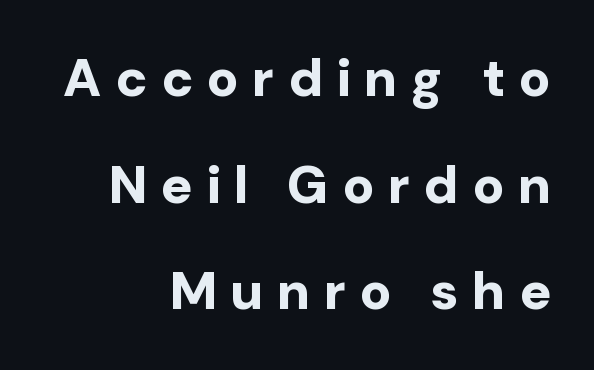
Posture: straight, roman, zero tilt. Check under the words: just untouched page. A typesetter would call this proportional, since set widths differ per character. Widely set lines give the paragraph a tall, airy silhouette. Compared with a flush-left layout, this one pins lines to the opposite, right side. The face used here is rendered with a markedly widened letterfit.
